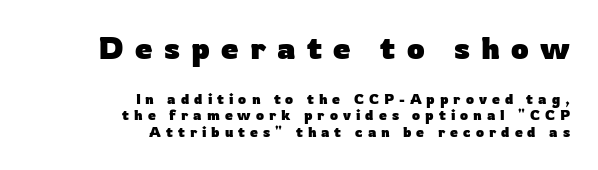
Each line ends at the same right margin while the left side varies. Caption: bold face, heavy strokes. Note: no serifs on the glyphs. Type size steps down from the first block to the second. The face used here is rendered with a markedly widened letterfit.
